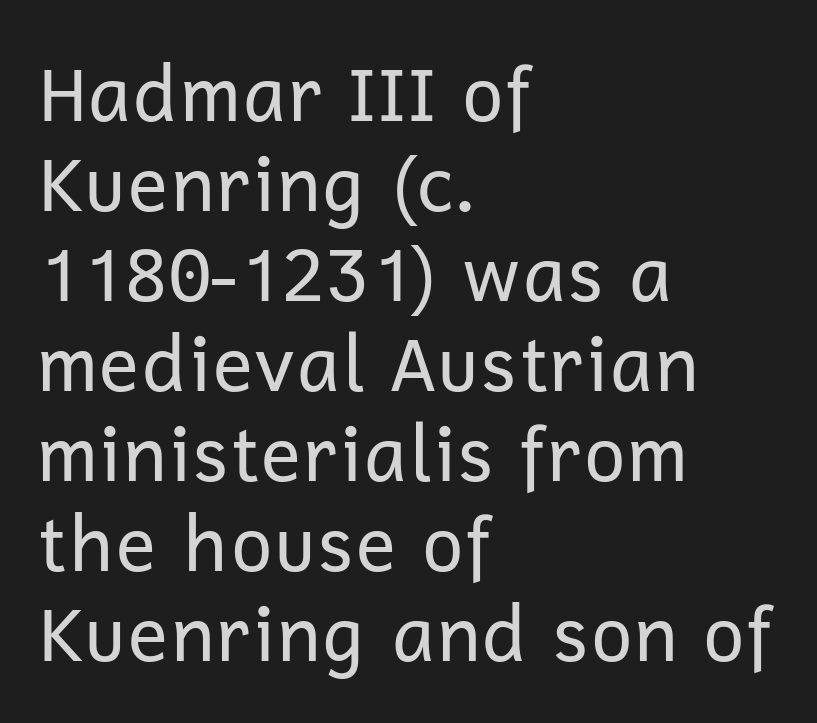
You could not count columns in this text — the font is proportionally spaced. Letters rest on an invisible, unmarked baseline. Examine the stroke ends and you'll find no serifs. The paragraph has a hard left edge and a soft right edge. Weight class: somewhere from thin through regular.
